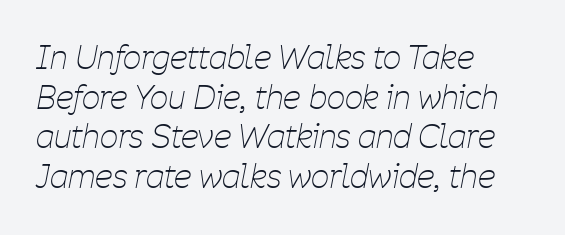
The image shows 32 px thin, condensed type, italic (leaning right); set left-aligned, line spacing 1.24x, normal letter spacing, not underlined; low stroke contrast and a medium x-height.
